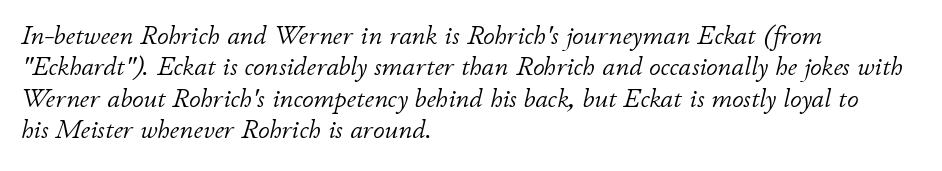
{"italic": "yes", "lean": "right", "slant_degrees": 11, "bold": "no", "underline": "no", "align": "left", "line_spacing_ratio": 1.21, "letter_spacing": "normal", "letter_spacing_em": 0.0, "glyph_px": 26}
